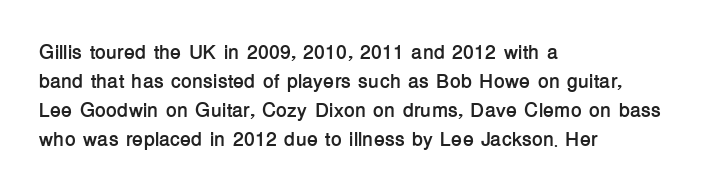
The image shows 20 px bold type, upright; set left-aligned, normal line spacing (1.45x), normal letter spacing, not underlined.
